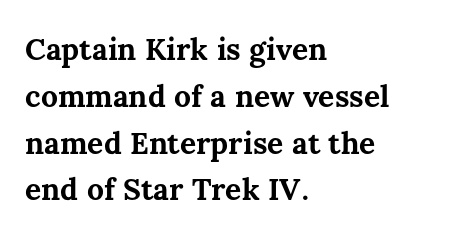
The words here are not underlined. The paragraph has a hard left edge and a soft right edge. You'd pick this weight for a headline — it's a proper bold. The rendering keeps characters at their native spacing. Think of a printed novel: that variable character pitch is what you see here. Compared with typical paragraphs, the rows here are spaced about the same.
